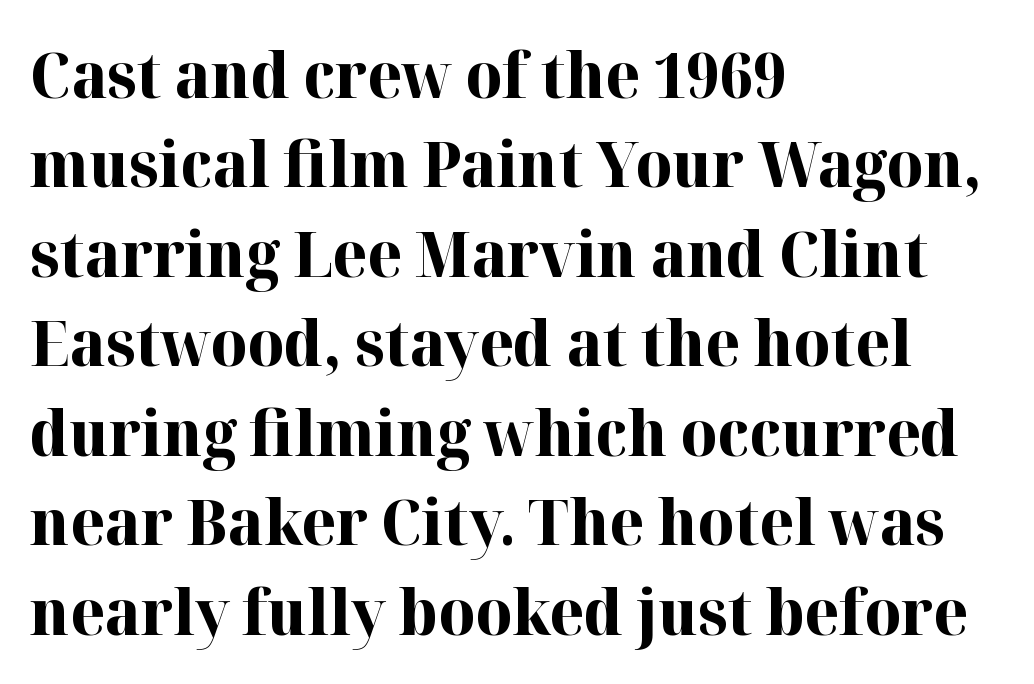
Q: Is the text bold? A: Yes.
Q: Is the text italic (slanted)? A: No, it is upright.
Q: Is the typeface a serif or a sans-serif typeface? A: Serif.
Q: Is the text underlined? A: No.
Q: How is the paragraph aligned? A: Left-aligned.
Q: Is the spacing between letters normal or unusually wide? A: Normal.
Q: Is the spacing between lines tight, normal or loose? A: Normal.
Q: Width (condensed, normal, or wide)? A: Normal.
Q: Stroke contrast? A: High.
Q: x-height? A: Medium.
Q: Monospaced? A: No.
